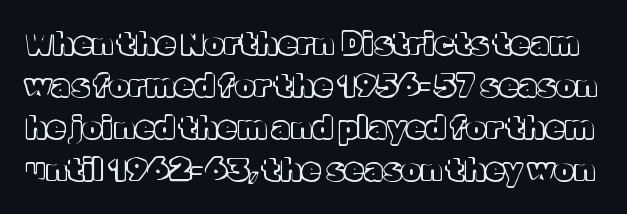
Q: Is the text italic (slanted)? A: No, it is upright.
Q: Is the text underlined? A: No.
Q: Is the spacing between letters normal or unusually wide? A: Normal.
Q: Is the spacing between lines tight, normal or loose? A: Normal.
Q: Width (condensed, normal, or wide)? A: Normal.
Q: x-height? A: Medium.
Q: Monospaced? A: No.
